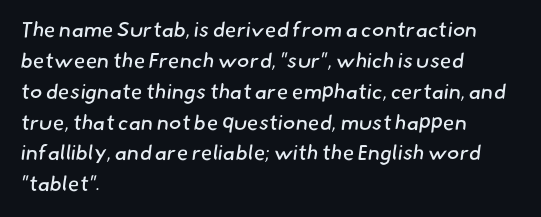
{"bold": "no", "underline": "no", "align": "left", "line_spacing": "normal", "line_spacing_ratio": 1.47, "letter_spacing": "normal", "letter_spacing_em": 0.0, "glyph_px": 21}
